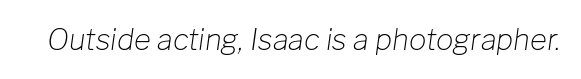
{"italic": "yes", "lean": "right", "slant_degrees": 8, "bold": "no", "weight": "light", "width": "normal", "stroke_contrast": "low", "x_height": "medium", "monospaced": "no", "underline": "no", "letter_spacing": "normal", "letter_spacing_em": 0.0, "glyph_px": 29}
